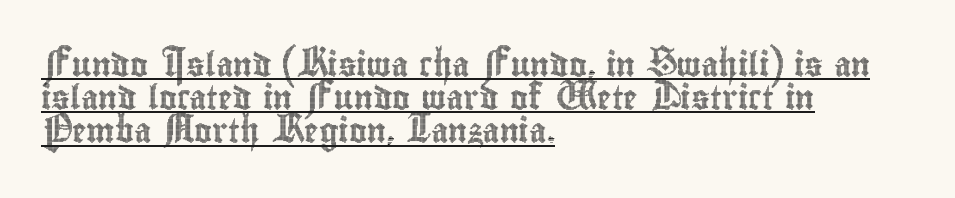
{"italic": "no", "underline": "yes", "align": "left", "line_spacing": "normal", "line_spacing_ratio": 1.38, "letter_spacing": "normal", "letter_spacing_em": 0.0, "glyph_px": 24}
